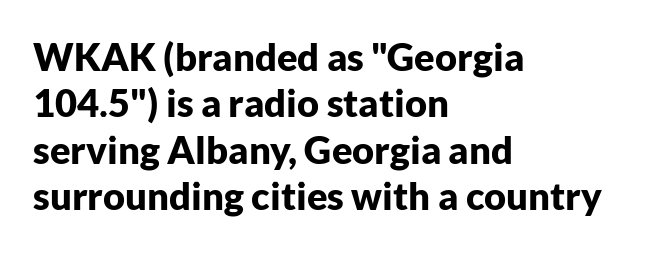
Q: Is the text bold? A: Yes.
Q: Is the text italic (slanted)? A: No, it is upright.
Q: Is the typeface a serif or a sans-serif typeface? A: Sans-serif.
Q: Is the text underlined? A: No.
Q: How is the paragraph aligned? A: Left-aligned.
Q: Is the spacing between letters normal or unusually wide? A: Normal.
Q: Width (condensed, normal, or wide)? A: Normal.
Q: Stroke contrast? A: Low.
Q: x-height? A: Medium.
Q: Monospaced? A: No.
